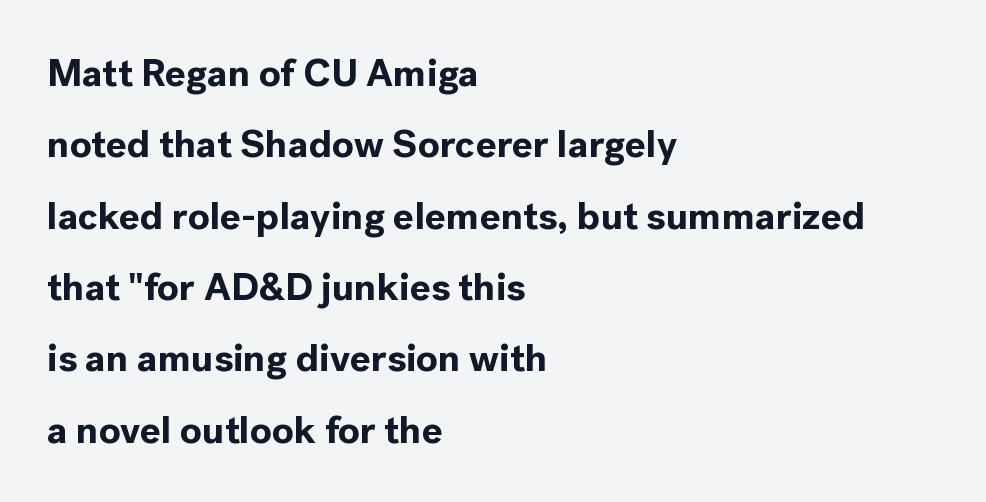
Italic? Not at all — the glyphs are vertical. Each line starts at the same left margin while the right side varies. Weight: bold. What kind of face is this? One without serifs — a sans.
